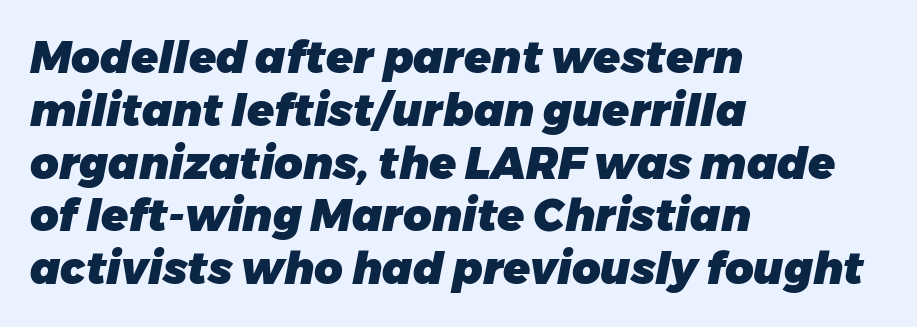
{"italic": "yes", "lean": "right", "slant_degrees": 11, "bold": "yes", "weight": "heavy", "width": "normal", "stroke_contrast": "low", "x_height": "medium", "monospaced": "no", "underline": "no", "align": "left", "line_spacing_ratio": 1.2, "letter_spacing": "normal", "letter_spacing_em": 0.0, "glyph_px": 44}
